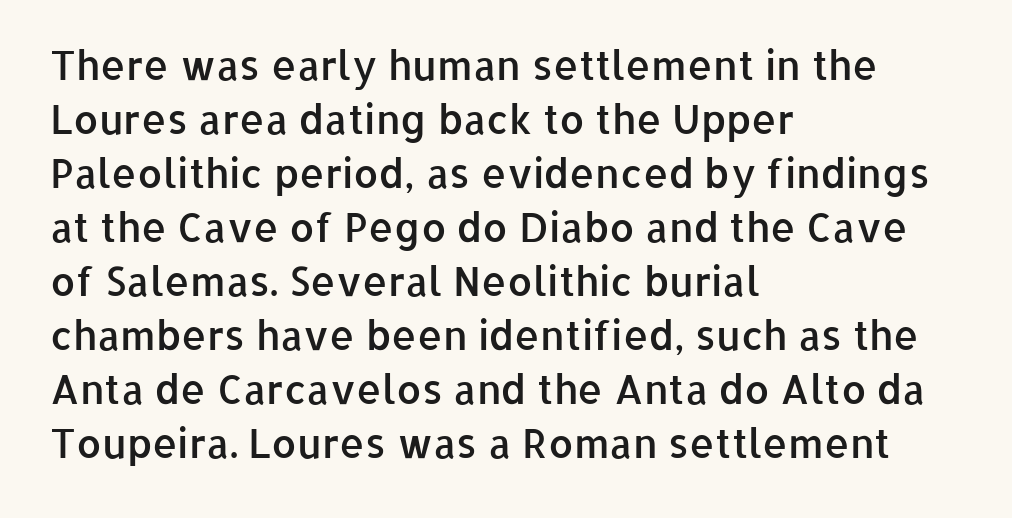
I'd call this a sans setting — the letters go barefoot. Typeset ragged right — the left edge is the straight one. This rendering leaves character spacing at its baseline value. Every letter is mildly thick-stroked: semibold rather than bold. The font's upright variant was chosen for this text.
